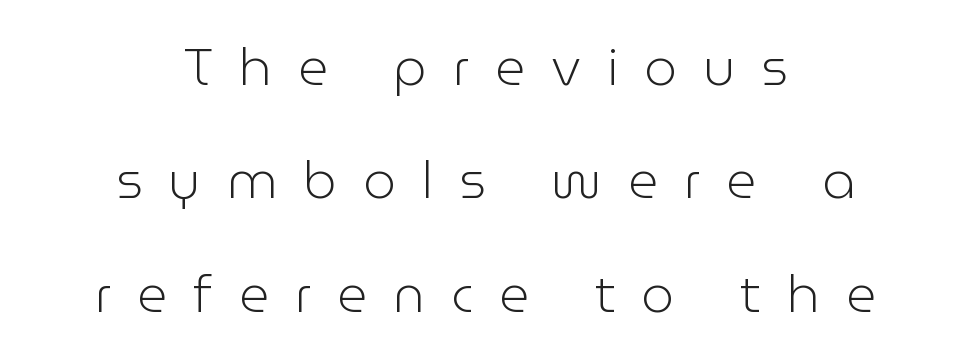
A centered setting, common on invitations and titles, is used for this passage. The leading is generous, giving the passage an open texture. The baseline area is clear. If you drew a line through each stem, it would be perfectly vertical. The line texture is sparse and dotted thanks to wide tracking. Stem width sits at or under what a default text font uses.
